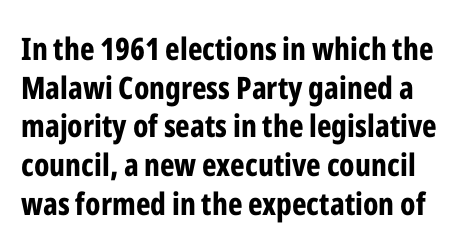
Q: Is the text bold? A: Yes.
Q: Is the text italic (slanted)? A: No, it is upright.
Q: Is the typeface a serif or a sans-serif typeface? A: Sans-serif.
Q: Is the text underlined? A: No.
Q: Is the spacing between letters normal or unusually wide? A: Normal.
Q: Is the spacing between lines tight, normal or loose? A: Normal.
Q: Width (condensed, normal, or wide)? A: Condensed.
Q: Stroke contrast? A: Low.
Q: x-height? A: Medium.
Q: Monospaced? A: No.
